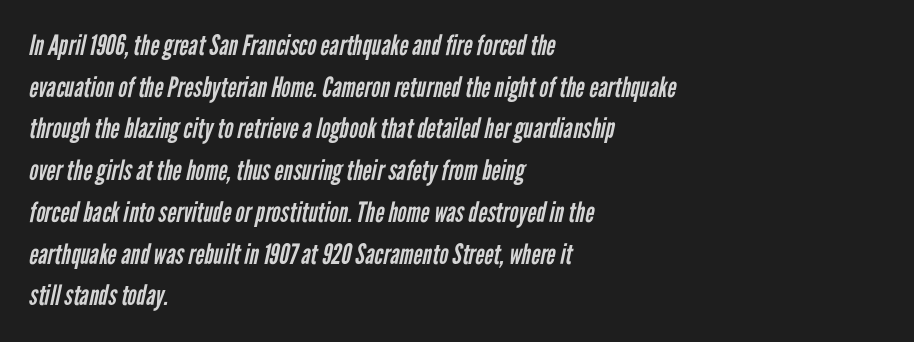
The image shows 28 px regular-weight, condensed sans-serif type; set left-aligned, normal line spacing (1.49x), normal letter spacing, not underlined; low stroke contrast and a medium x-height.
